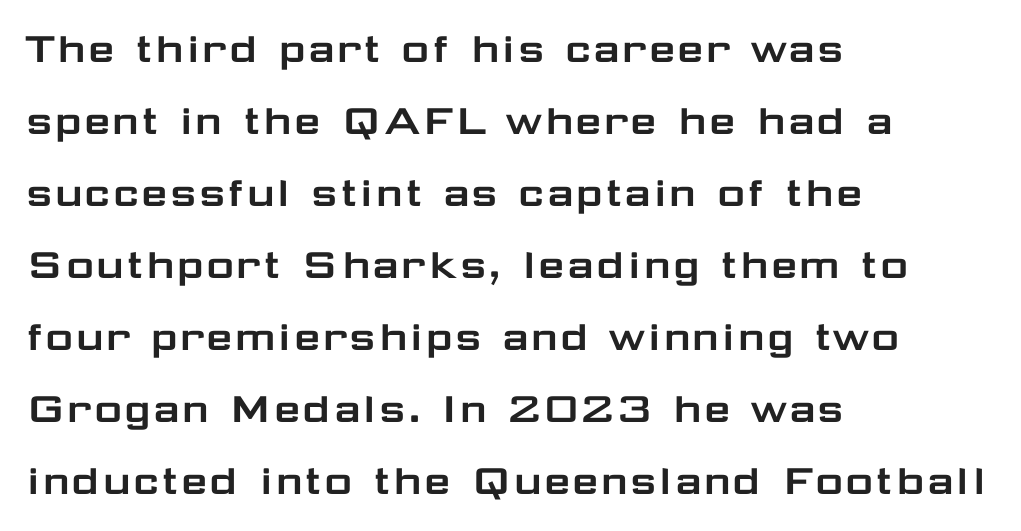
The image shows 48 px wide sans-serif type, upright; set left-aligned, normal line spacing (1.5x), normal letter spacing, not underlined; low stroke contrast and a medium x-height.
